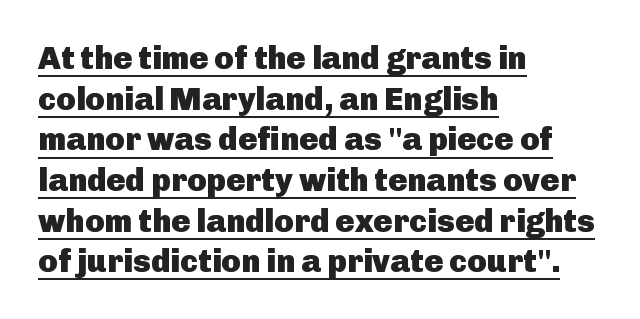
{"serif": "no", "italic": "no", "bold": "yes", "weight": "heavy", "width": "normal", "stroke_contrast": "low", "x_height": "medium", "monospaced": "no", "underline": "yes", "align": "left", "line_spacing": "normal", "line_spacing_ratio": 1.27, "letter_spacing": "normal", "letter_spacing_em": 0.0, "glyph_px": 32}
